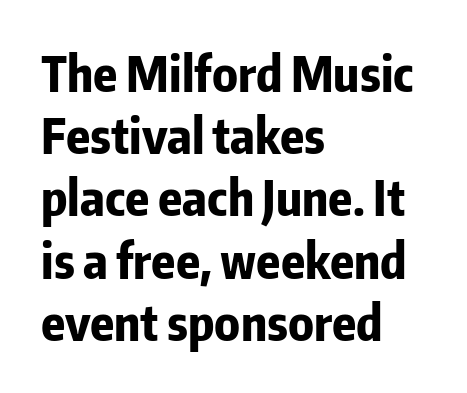
{"serif": "no", "italic": "no", "bold": "yes", "weight": "bold", "width": "condensed", "stroke_contrast": "low", "x_height": "medium", "monospaced": "no", "underline": "no", "align": "left", "line_spacing": "normal", "line_spacing_ratio": 1.27, "letter_spacing": "normal", "letter_spacing_em": 0.0, "glyph_px": 49}
